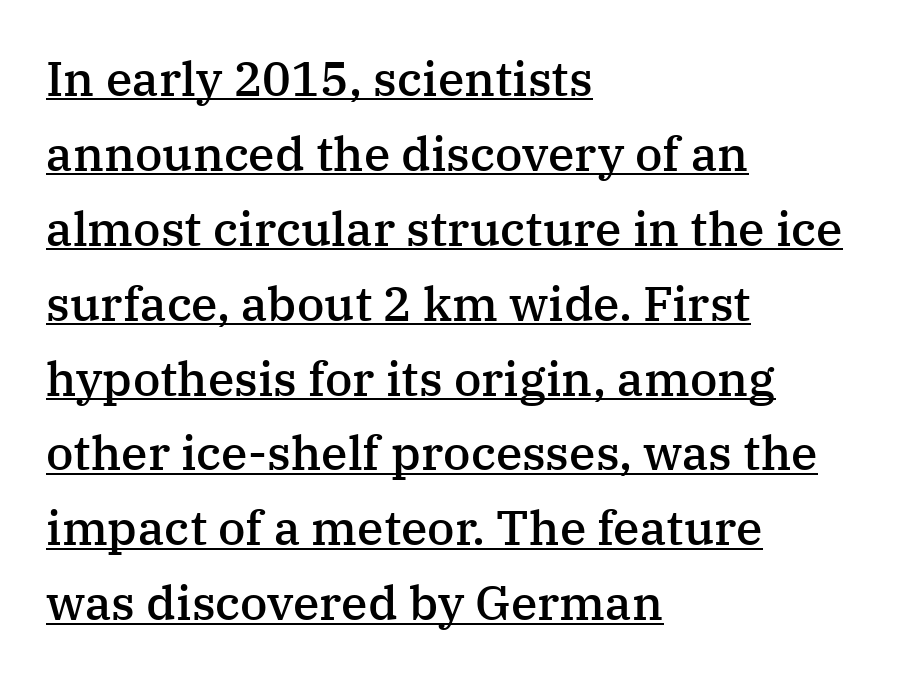
A classic flush-left, rag-right setting is used for this passage. The passage shown is typed in a proportional face where columns would drift. A typesetter would call this zero additional tracking. Each line of the rendering has a horizontal stroke beneath the glyphs. Upright lettering throughout. Serif or sans? Serif — the stroke terminals have little feet.
